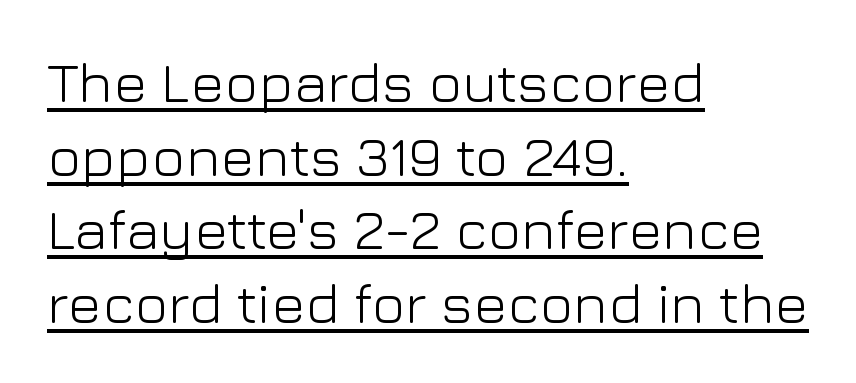
{"serif": "no", "italic": "no", "bold": "no", "weight": "light", "width": "normal", "stroke_contrast": "low", "x_height": "medium", "monospaced": "no", "underline": "yes", "align": "left", "line_spacing": "normal", "line_spacing_ratio": 1.29, "letter_spacing": "normal", "letter_spacing_em": 0.0, "glyph_px": 57}
